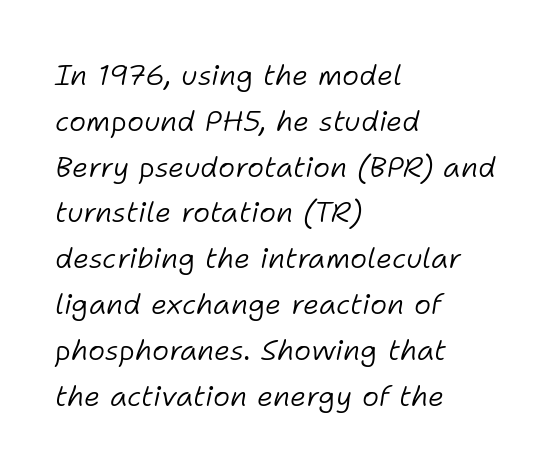
The image shows 29 px light type, italic (leaning right); set left-aligned, normal line spacing (1.58x), normal letter spacing, not underlined; low stroke contrast and a medium x-height.
